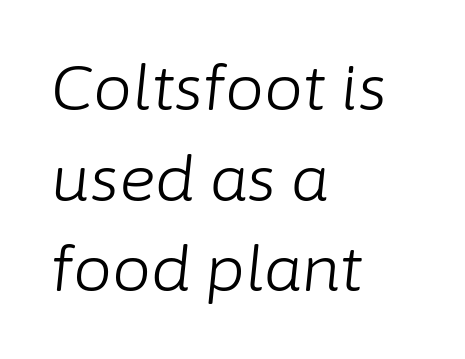
The image shows 62 px light type, italic (leaning right); set left-aligned, normal line spacing (1.46x), normal letter spacing, not underlined; low stroke contrast and a medium x-height.
